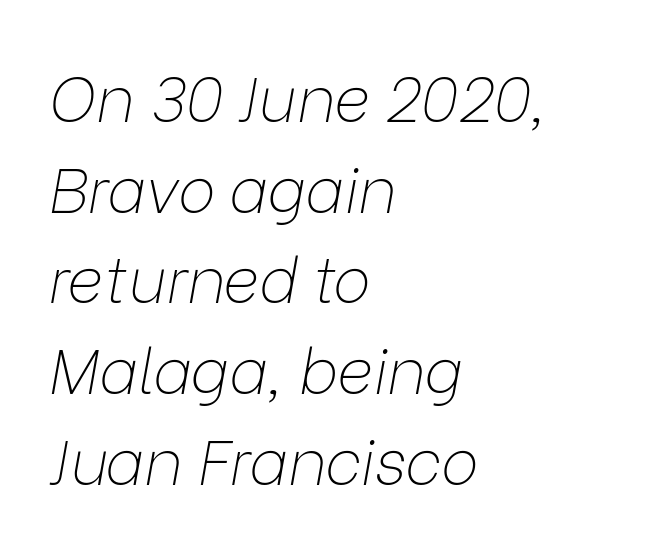
Q: Is the text bold? A: No.
Q: Is the text italic (slanted)? A: Yes, it leans right by about 9 degrees.
Q: Is the text underlined? A: No.
Q: How is the paragraph aligned? A: Left-aligned.
Q: Is the spacing between letters normal or unusually wide? A: Normal.
Q: Is the spacing between lines tight, normal or loose? A: Normal.
Q: Width (condensed, normal, or wide)? A: Normal.
Q: Stroke contrast? A: Low.
Q: x-height? A: Medium.
Q: Monospaced? A: No.
